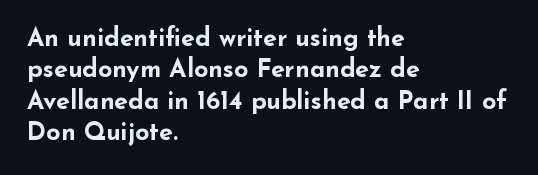
Horizontal alignment here is leftward, the default for most running prose. These lines were composed using upright roman letters. Quick note: underline off. Words appear dense and cohesive because spacing is normal. Honestly, the row spacing looks completely unremarkable. Heft: maximum for text — a bold.
